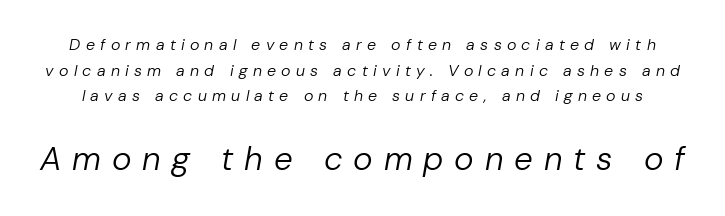
The image shows 33 px regular-weight type, italic (leaning right); set normal line spacing (1.6x), unusually wide letter spacing (+0.33 em), not underlined; the second (bottom) block is 2.06x larger; low stroke contrast and a medium x-height.
